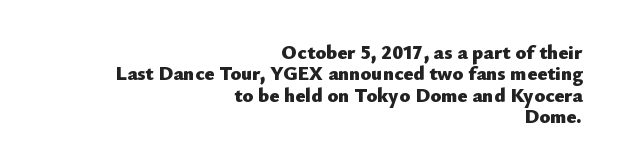
The lettering holds an erect, upright posture throughout. Notice how thick the strokes are: this is what a full bold looks like. Baseline-to-baseline distance is barely more than the letter height. Look at the tracking — it's just the regular setting, nothing added. These lines are set flush right with a ragged left edge.
